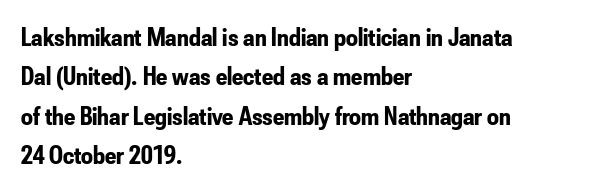
The image shows 26 px bold type, upright; set left-aligned, normal line spacing (1.51x), normal letter spacing, not underlined.
